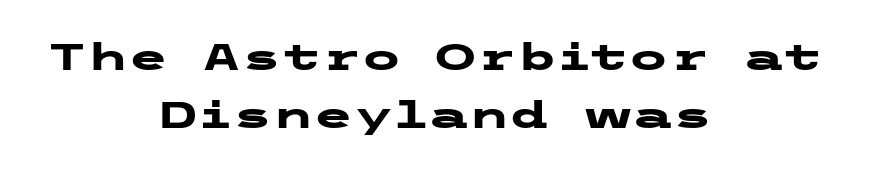
I'd call this a sans setting — the letters go barefoot. The rag falls on both sides of this text block equally. Nope, not italic — everything's standing straight. You could call the tracking neutral — neither tight nor loose.
